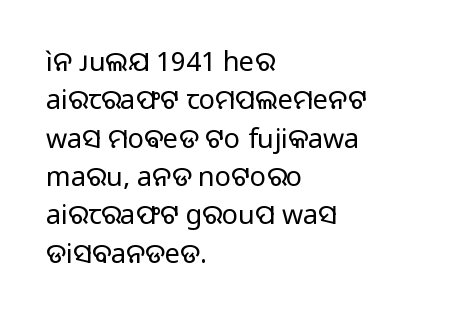
Every row of glyphs begins at an identical x-position on the left. A roman cut, with each character standing at attention. Does the leading feel generous? No, just average. The tracking reads as untouched default to a designer's eye.
